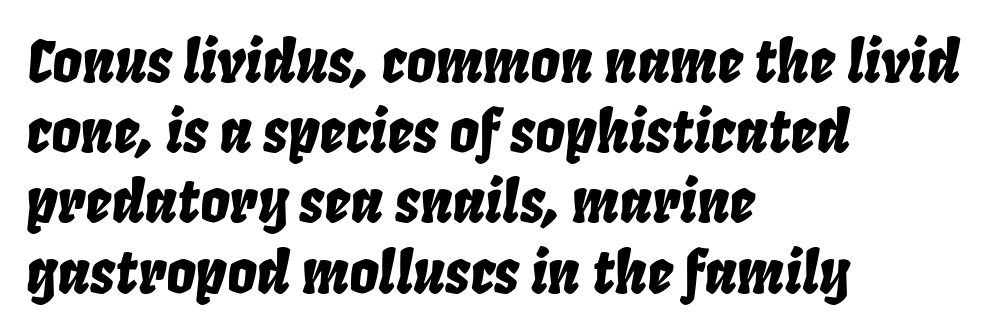
The image shows 58 px condensed type, italic (leaning right); set left-aligned, line spacing 1.21x, normal letter spacing, not underlined; low stroke contrast and a large x-height.
